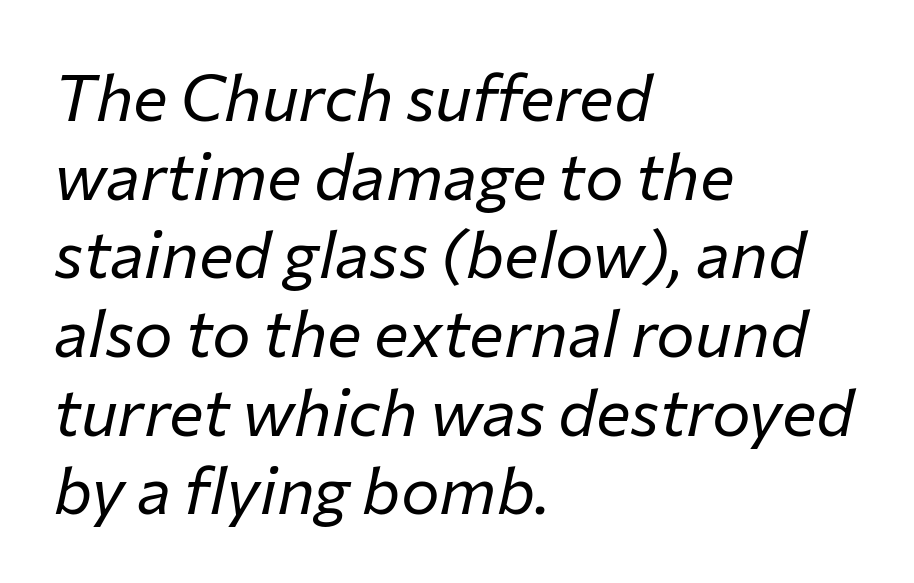
The image shows 65 px regular-weight type, italic (leaning right); set left-aligned, line spacing 1.21x, normal letter spacing, not underlined; low stroke contrast and a medium x-height.
